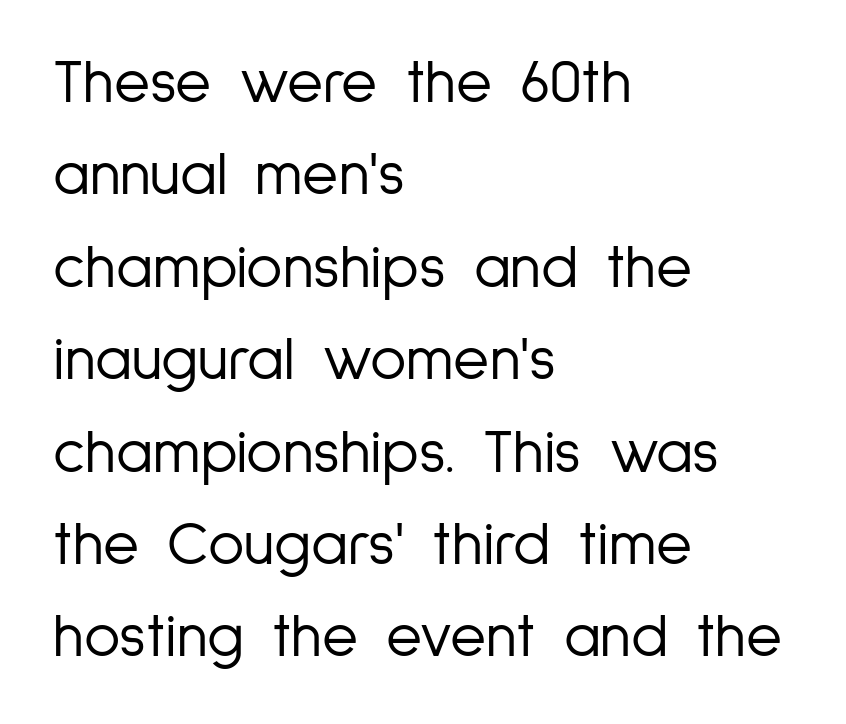
Q: Is the text bold? A: No.
Q: Is the text italic (slanted)? A: No, it is upright.
Q: Is the typeface a serif or a sans-serif typeface? A: Sans-serif.
Q: Is the text underlined? A: No.
Q: How is the paragraph aligned? A: Left-aligned.
Q: Is the spacing between letters normal or unusually wide? A: Normal.
Q: Is the spacing between lines tight, normal or loose? A: Normal.
Q: Width (condensed, normal, or wide)? A: Condensed.
Q: Stroke contrast? A: Low.
Q: x-height? A: Medium.
Q: Monospaced? A: No.
